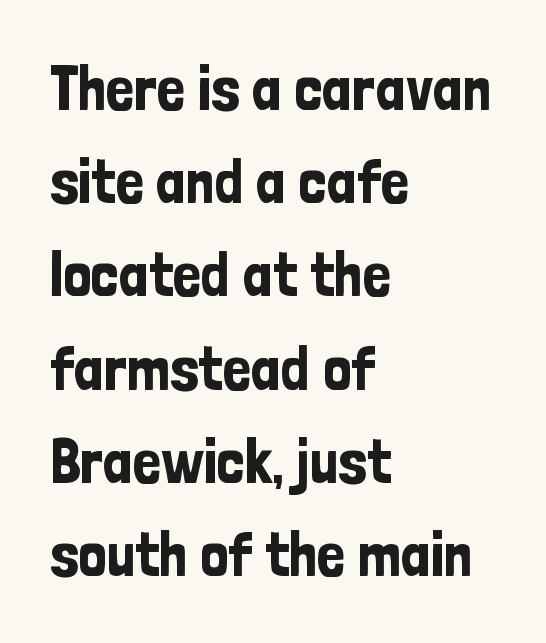
The specimen reads as upright at a glance. In terms of letterform style, serifs are entirely absent. The letters advance in unequal steps, a hallmark of proportional type. The passage is arranged the way most books set body copy — flush left. Reading down the column, the eye jumps a familiar distance to each next line.
